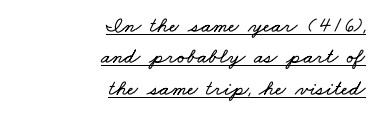
Rows of type keep a routine distance in the vertical direction. Notice how the passage keeps a crisp vertical edge on the right only. Glance below the letters and you will spot a drawn line. Caption: standard tracking, unaltered.
